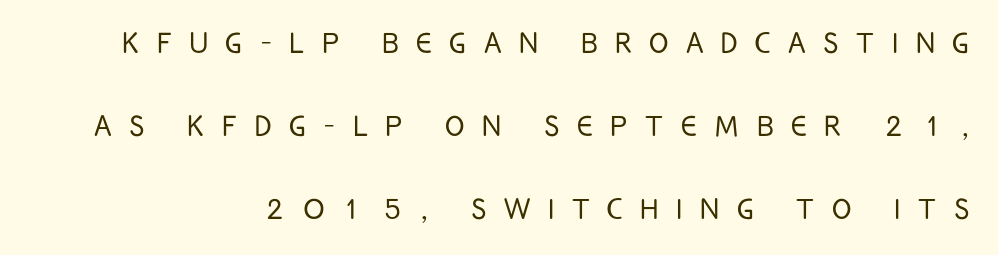
The image shows 36 px light, condensed sans-serif type, upright; set loose line spacing (2.31x), unusually wide letter spacing (+0.49 em), not underlined; low stroke contrast and a large x-height.
